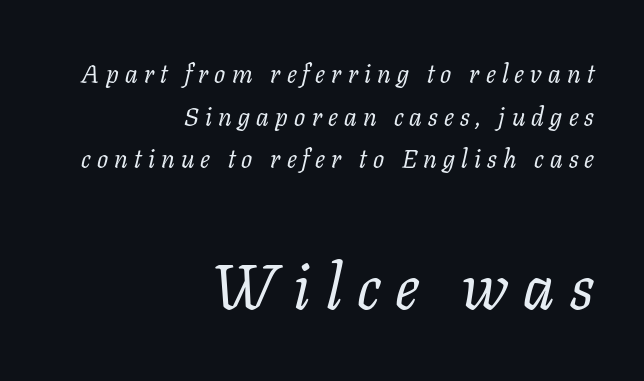
The image shows 64 px regular-weight serif type, italic (leaning right); set right-aligned, normal line spacing (1.64x), unusually wide letter spacing (+0.24 em), not underlined; the second (bottom) block is 2.46x larger; low stroke contrast and a medium x-height.
